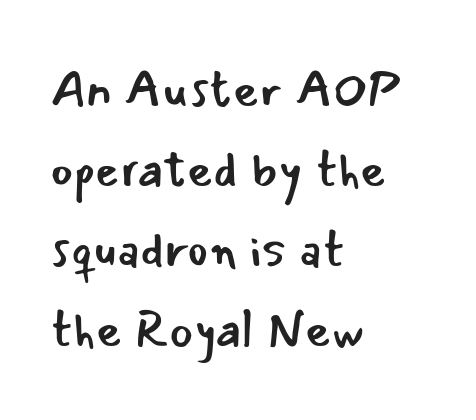
Q: Is the text bold? A: No.
Q: Is the text italic (slanted)? A: No, it is upright.
Q: Is the typeface a serif or a sans-serif typeface? A: Sans-serif.
Q: Is the text underlined? A: No.
Q: How is the paragraph aligned? A: Left-aligned.
Q: Is the spacing between letters normal or unusually wide? A: Normal.
Q: Is the spacing between lines tight, normal or loose? A: Normal.
Q: Width (condensed, normal, or wide)? A: Normal.
Q: Stroke contrast? A: Low.
Q: x-height? A: Small.
Q: Monospaced? A: No.
